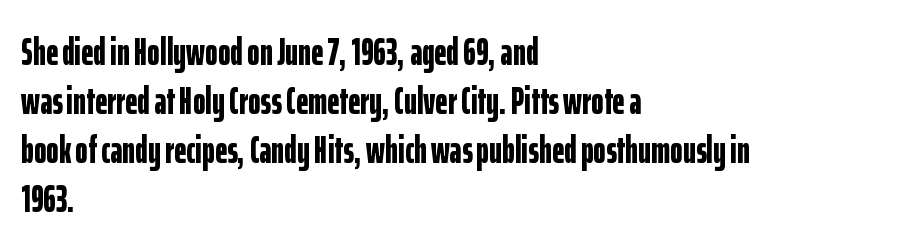
The image shows 38 px bold, condensed sans-serif type, upright; set left-aligned, normal line spacing (1.29x), normal letter spacing, not underlined; low stroke contrast and a medium x-height.
